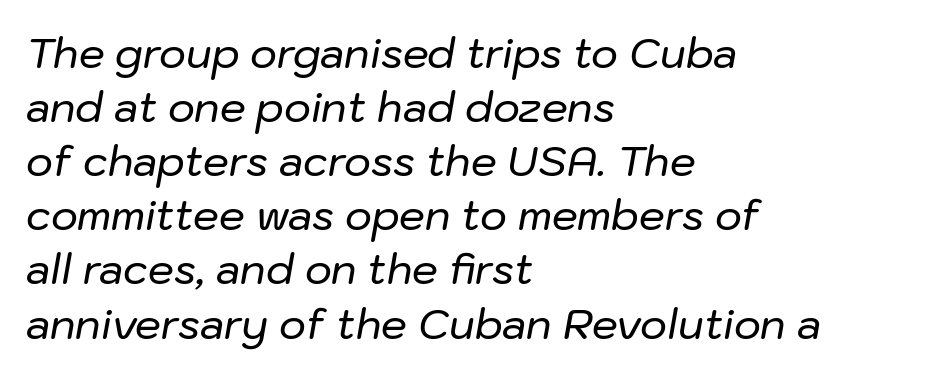
Q: Is the text italic (slanted)? A: Yes, it leans right by about 10 degrees.
Q: Is the text underlined? A: No.
Q: How is the paragraph aligned? A: Left-aligned.
Q: Is the spacing between letters normal or unusually wide? A: Normal.
Q: Is the spacing between lines tight, normal or loose? A: Normal.
Q: Width (condensed, normal, or wide)? A: Normal.
Q: Stroke contrast? A: Low.
Q: x-height? A: Medium.
Q: Monospaced? A: No.
